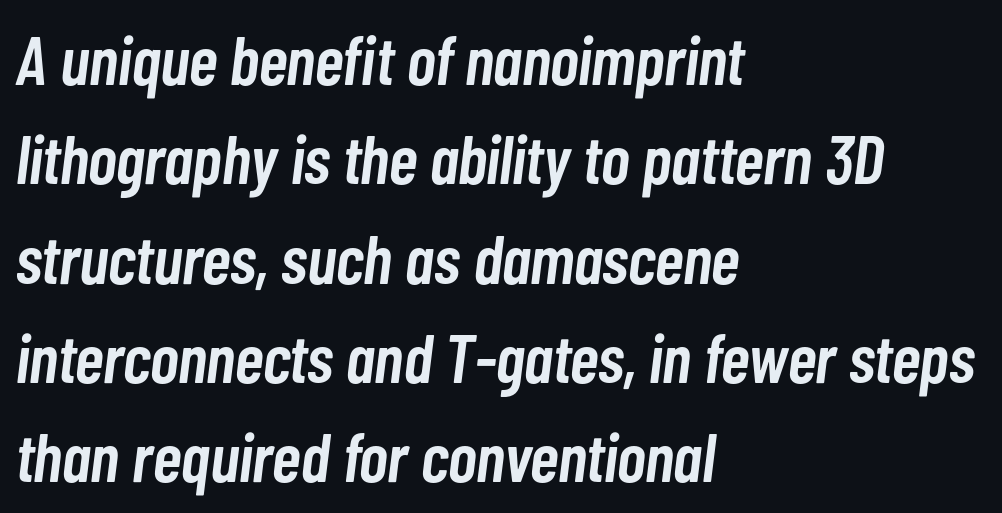
Character widths vary here, with narrow letters taking less room than wide ones. The specimen omits any rule beneath the text block's lines. Left-aligned paragraph, ragged on the right. Stems and bowls a touch heavier than normal — semibold. This sample keeps an unexceptional amount of space between lines.
